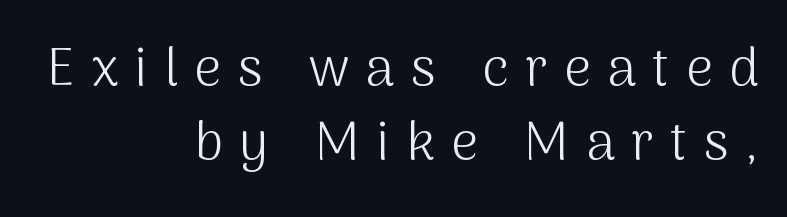
The image shows 53 px light sans-serif type, upright; set right-aligned, normal line spacing (1.39x), unusually wide letter spacing (+0.31 em), not underlined; medium stroke contrast and a medium x-height.
